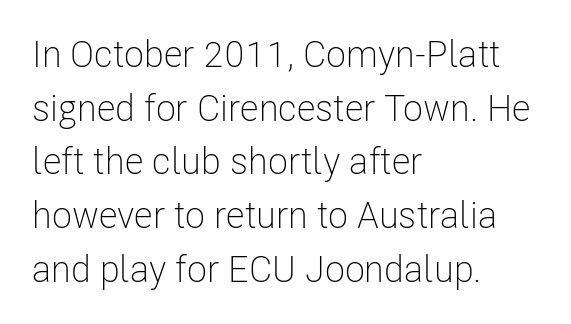
{"serif": "no", "italic": "no", "bold": "no", "weight": "light", "width": "condensed", "stroke_contrast": "low", "x_height": "medium", "monospaced": "no", "underline": "no", "align": "left", "line_spacing": "normal", "line_spacing_ratio": 1.45, "letter_spacing": "normal", "letter_spacing_em": 0.0, "glyph_px": 37}
